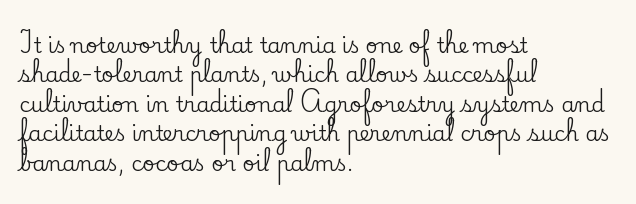
Q: Is the text italic (slanted)? A: No, it is upright.
Q: Is the text underlined? A: No.
Q: How is the paragraph aligned? A: Left-aligned.
Q: Is the spacing between letters normal or unusually wide? A: Normal.
Q: Is the spacing between lines tight, normal or loose? A: Normal.
